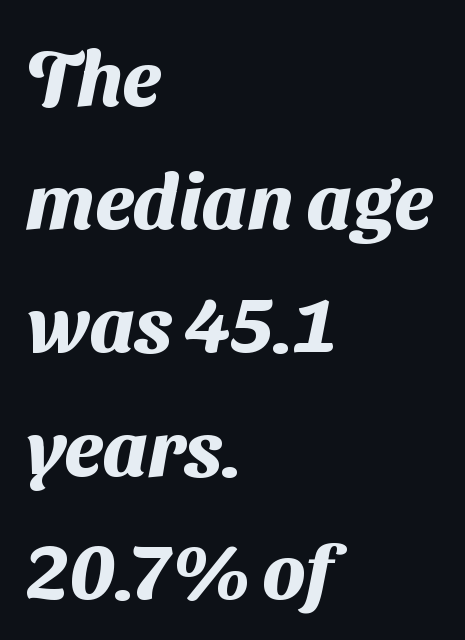
The image shows 78 px heavy sans-serif type; set left-aligned, normal line spacing (1.58x), normal letter spacing, not underlined; medium stroke contrast and a medium x-height.
